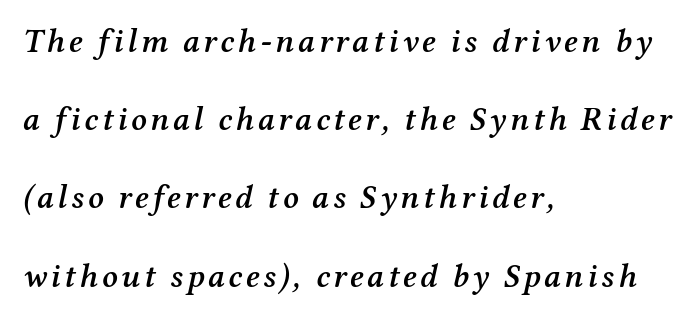
{"serif": "yes", "italic": "yes", "lean": "right", "slant_degrees": 12, "bold": "semi", "weight": "semibold", "width": "normal", "stroke_contrast": "medium", "x_height": "medium", "monospaced": "no", "underline": "no", "align": "left", "line_spacing": "loose", "line_spacing_ratio": 2.37, "glyph_px": 33}
